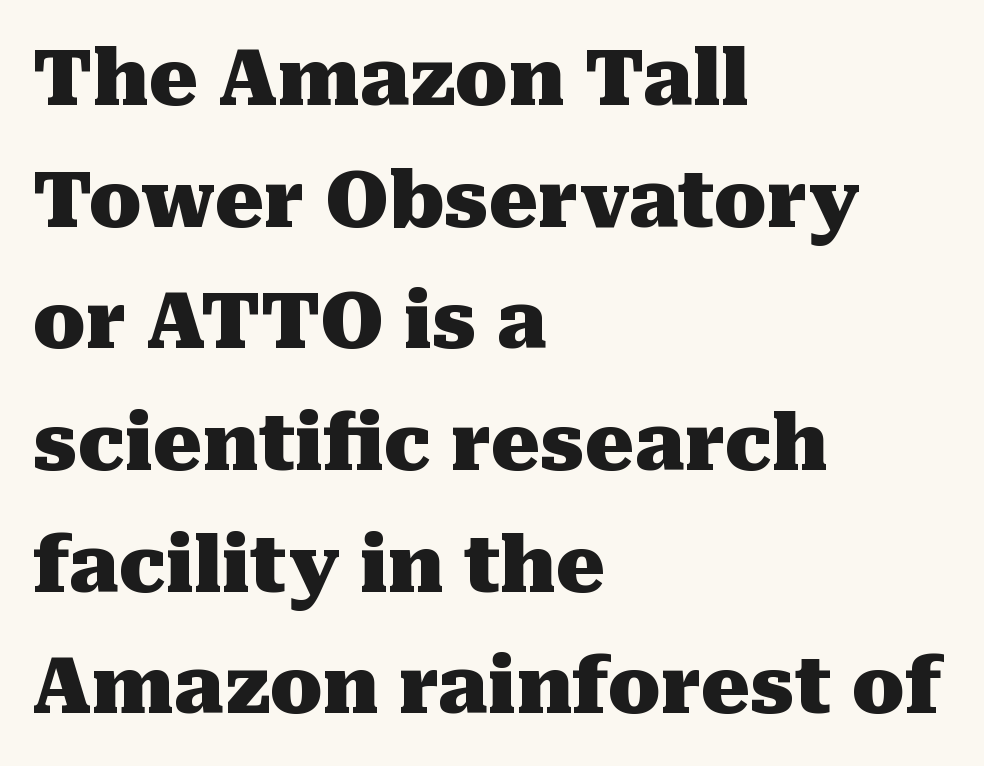
{"serif": "yes", "italic": "no", "bold": "yes", "weight": "heavy", "width": "normal", "stroke_contrast": "medium", "x_height": "medium", "monospaced": "no", "underline": "no", "align": "left", "line_spacing": "normal", "line_spacing_ratio": 1.58, "letter_spacing": "normal", "letter_spacing_em": 0.0, "glyph_px": 77}
